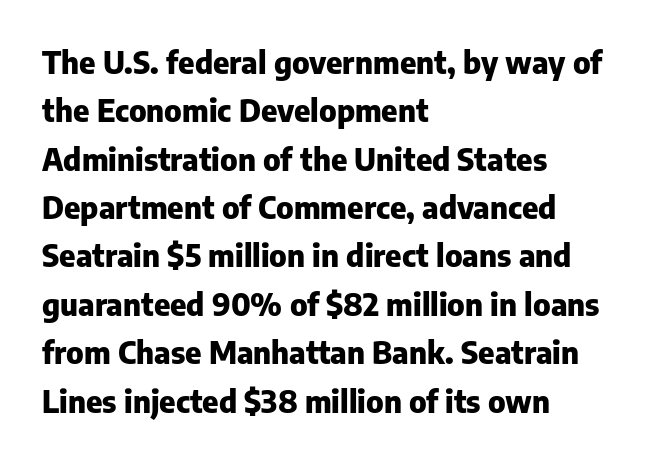
The image shows 31 px heavy sans-serif type, upright; set left-aligned, normal line spacing (1.56x), normal letter spacing, not underlined; low stroke contrast and a medium x-height.
